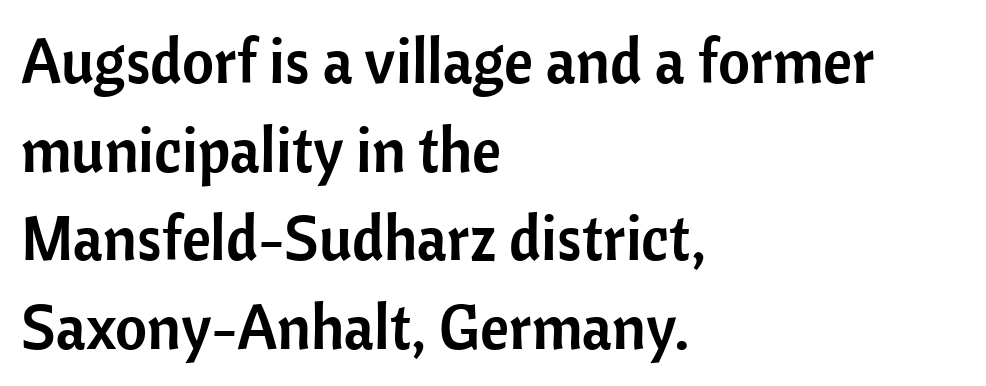
The image shows 62 px sans-serif type, upright; set left-aligned, normal line spacing (1.43x), normal letter spacing, not underlined; low stroke contrast and a medium x-height.
